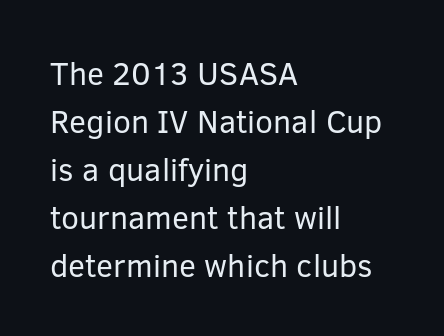
The image shows 32 px regular-weight sans-serif type, upright; set left-aligned, normal line spacing (1.5x), normal letter spacing, not underlined; low stroke contrast and a medium x-height.
